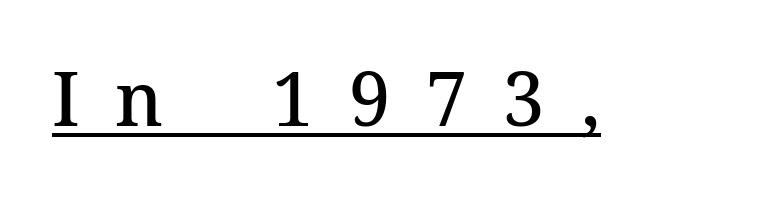
Q: Is the text bold? A: Semi-bold.
Q: Is the text italic (slanted)? A: No, it is upright.
Q: Is the typeface a serif or a sans-serif typeface? A: Serif.
Q: Is the text underlined? A: Yes.
Q: Is the spacing between letters normal or unusually wide? A: Unusually wide.
Q: Width (condensed, normal, or wide)? A: Normal.
Q: Stroke contrast? A: Medium.
Q: x-height? A: Medium.
Q: Monospaced? A: No.
